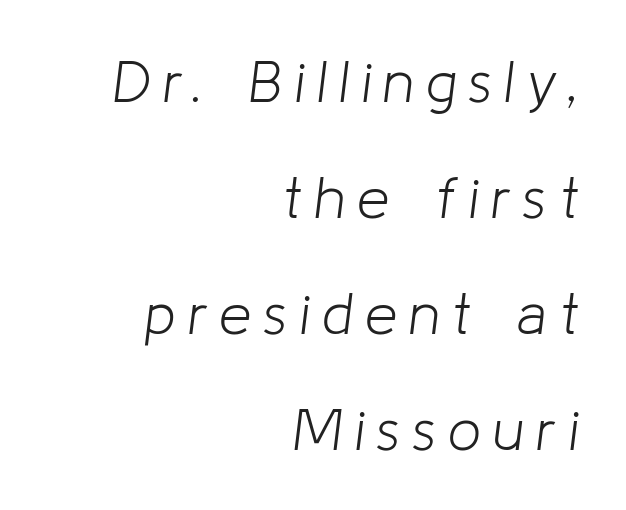
Q: Is the text bold? A: No.
Q: Is the text italic (slanted)? A: Yes, it leans right by about 8 degrees.
Q: Is the text underlined? A: No.
Q: How is the paragraph aligned? A: Right-aligned.
Q: Is the spacing between letters normal or unusually wide? A: Unusually wide.
Q: Is the spacing between lines tight, normal or loose? A: Loose.
Q: Width (condensed, normal, or wide)? A: Normal.
Q: Stroke contrast? A: Low.
Q: x-height? A: Medium.
Q: Monospaced? A: No.
